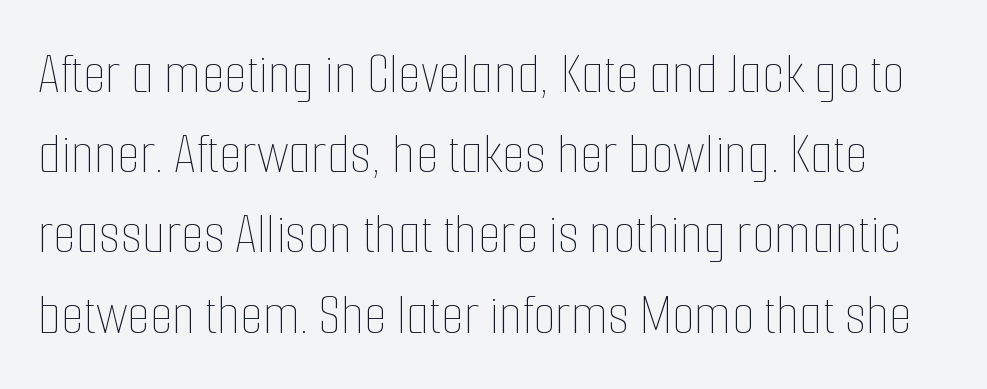
The strip under each line holds only bare page. Italic? Not at all — the glyphs are vertical. Think of a printed novel: that variable character pitch is what you see here. Weight class: somewhere from thin through regular.
